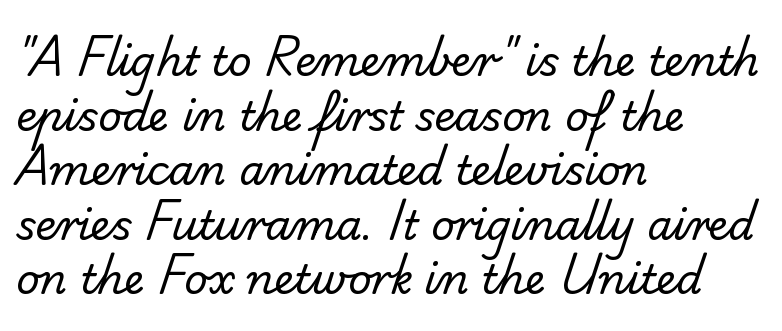
The image shows 41 px regular-weight sans-serif type; set left-aligned, normal line spacing (1.33x), normal letter spacing, not underlined; low stroke contrast and a small x-height.
